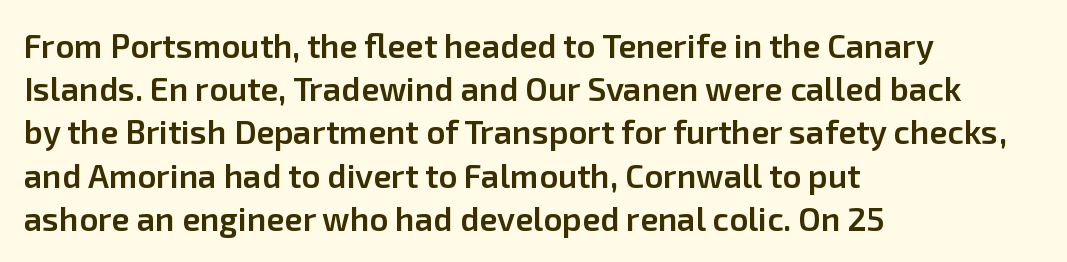
{"serif": "no", "italic": "no", "bold": "semi", "weight": "semibold", "width": "normal", "stroke_contrast": "low", "x_height": "medium", "monospaced": "no", "underline": "no", "align": "left", "line_spacing": "normal", "line_spacing_ratio": 1.31, "letter_spacing": "normal", "letter_spacing_em": 0.0, "glyph_px": 33}
